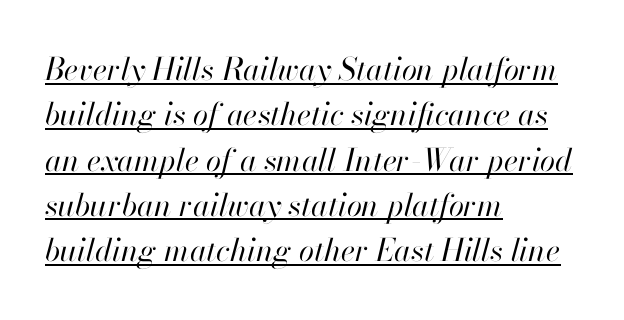
The type is set solid horizontally, with unmodified tracking. Is the type slanted? Yes — the strokes lean at a clear angle. Is this a heavy cut? Hardly; it is regular or lighter. The passage is arranged the way most books set body copy — flush left.
